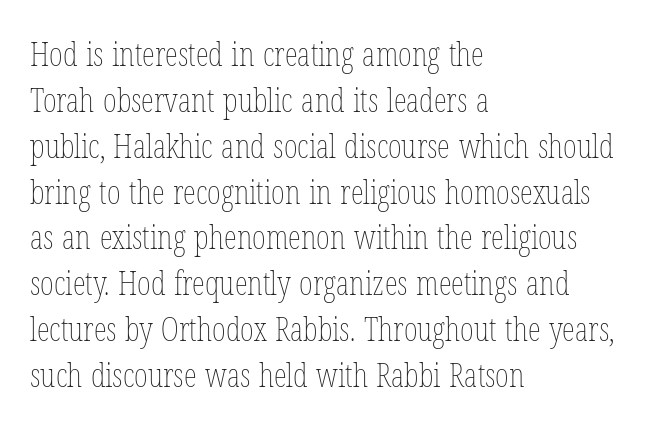
{"italic": "no", "bold": "no", "weight": "thin", "width": "condensed", "stroke_contrast": "low", "x_height": "medium", "monospaced": "no", "underline": "no", "align": "left", "line_spacing": "normal", "line_spacing_ratio": 1.39, "letter_spacing": "normal", "letter_spacing_em": 0.0, "glyph_px": 33}
